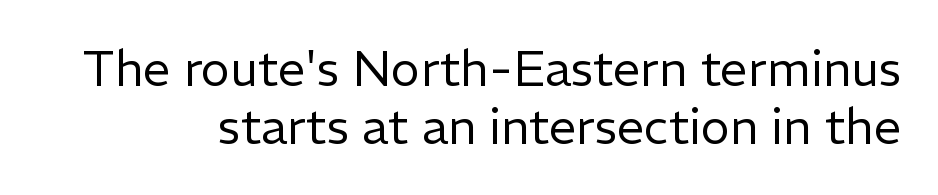
Designer's note — italics off, roman on. Compared with a typical body face, this is equally light or lighter still. This rendering leaves character spacing at its baseline value. Examine the stroke ends and you'll find no serifs. The letters advance in unequal steps, a hallmark of proportional type. The foot of each line stays bare and open.
